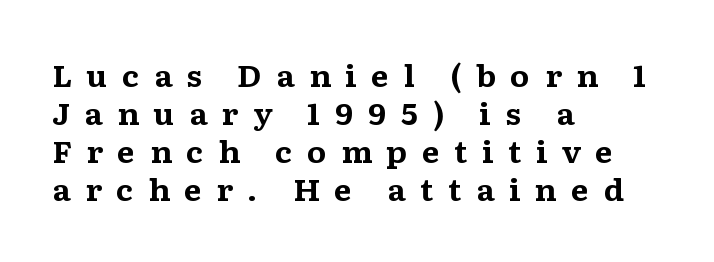
The baseline area is clear. The setting favours the left margin, as ordinary paragraphs usually do. Vertical spacing — default. Inter-character spacing is expanded well beyond the font's built-in metrics.
